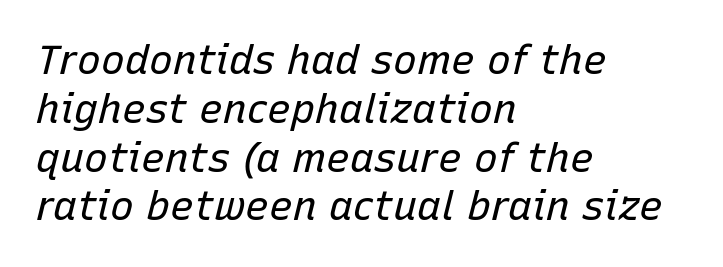
Q: Is the text bold? A: No.
Q: Is the text italic (slanted)? A: Yes, it leans right by about 15 degrees.
Q: Is the text underlined? A: No.
Q: How is the paragraph aligned? A: Left-aligned.
Q: Is the spacing between letters normal or unusually wide? A: Normal.
Q: Width (condensed, normal, or wide)? A: Normal.
Q: Stroke contrast? A: Low.
Q: x-height? A: Medium.
Q: Monospaced? A: No.
